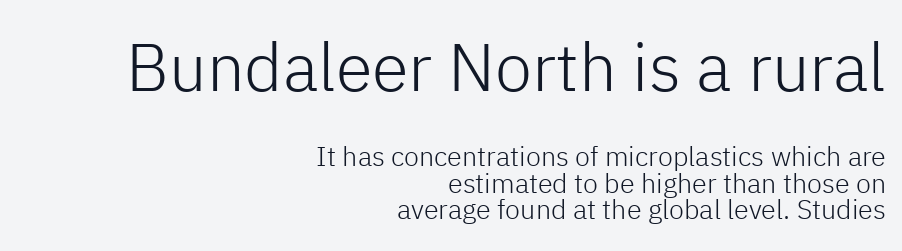
{"serif": "no", "italic": "no", "bold": "no", "weight": "light", "width": "normal", "stroke_contrast": "low", "x_height": "medium", "monospaced": "no", "underline": "no", "align": "right", "line_spacing": "tight", "line_spacing_ratio": 0.98, "letter_spacing": "normal", "letter_spacing_em": 0.0, "larger_block": "first", "size_ratio": 2.48, "glyph_px": 67}
